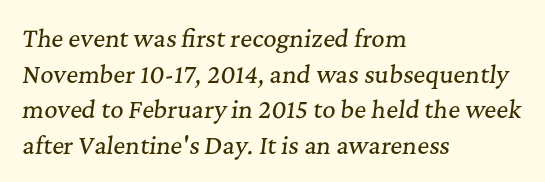
{"italic": "yes", "lean": "right", "slant_degrees": 7, "underline": "no", "align": "left", "line_spacing": "normal", "line_spacing_ratio": 1.55, "letter_spacing": "normal", "letter_spacing_em": 0.0, "glyph_px": 23}
